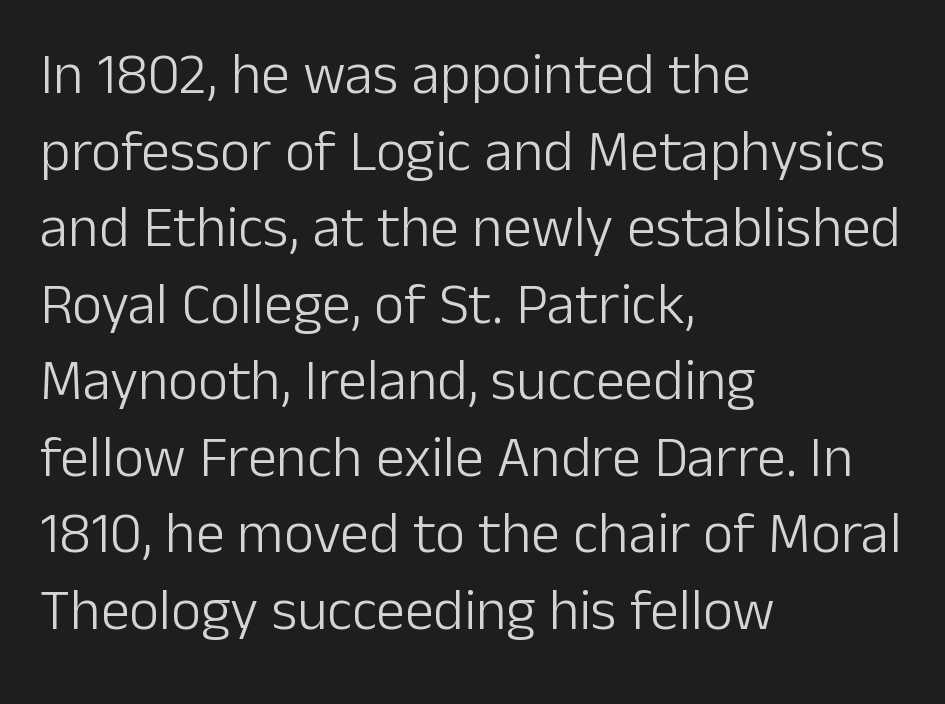
Q: Is the text bold? A: No.
Q: Is the text italic (slanted)? A: No, it is upright.
Q: Is the typeface a serif or a sans-serif typeface? A: Sans-serif.
Q: Is the text underlined? A: No.
Q: How is the paragraph aligned? A: Left-aligned.
Q: Is the spacing between letters normal or unusually wide? A: Normal.
Q: Is the spacing between lines tight, normal or loose? A: Normal.
Q: Width (condensed, normal, or wide)? A: Normal.
Q: Stroke contrast? A: Low.
Q: x-height? A: Medium.
Q: Monospaced? A: No.
